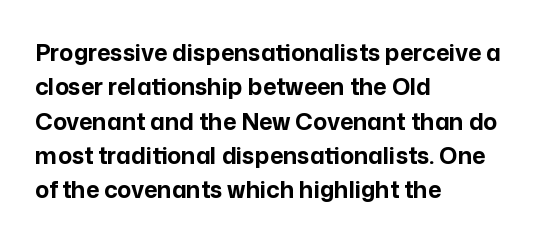
The image shows 23 px bold type, upright; set left-aligned, normal line spacing (1.49x), normal letter spacing, not underlined.
